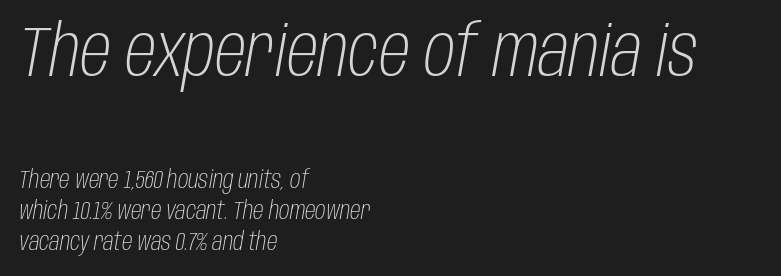
{"italic": "yes", "lean": "right", "slant_degrees": 10, "bold": "no", "weight": "light", "width": "condensed", "stroke_contrast": "low", "x_height": "large", "monospaced": "no", "underline": "no", "align": "left", "line_spacing": "normal", "line_spacing_ratio": 1.3, "letter_spacing": "normal", "letter_spacing_em": 0.0, "larger_block": "first", "size_ratio": 2.96, "glyph_px": 71}
